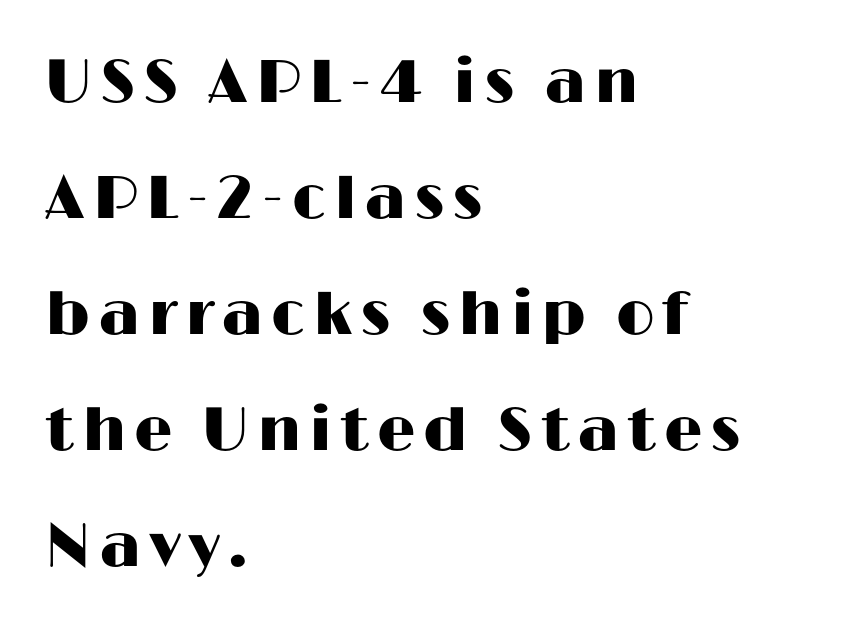
The image shows 61 px wide sans-serif type, upright; set left-aligned, loose line spacing (1.9x), not underlined; high stroke contrast and a medium x-height.
